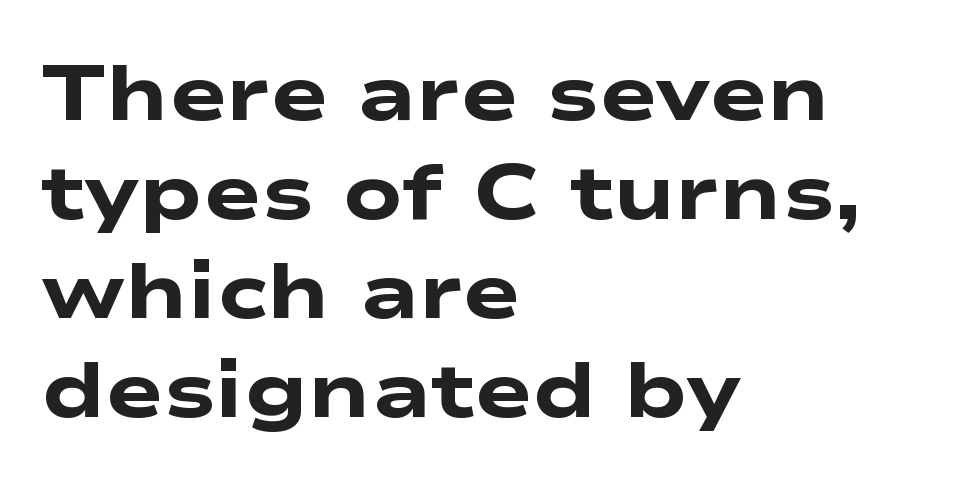
Q: Is the text bold? A: Yes.
Q: Is the typeface a serif or a sans-serif typeface? A: Sans-serif.
Q: Is the text underlined? A: No.
Q: How is the paragraph aligned? A: Left-aligned.
Q: Is the spacing between letters normal or unusually wide? A: Normal.
Q: Is the spacing between lines tight, normal or loose? A: Normal.
Q: Width (condensed, normal, or wide)? A: Wide.
Q: Stroke contrast? A: Low.
Q: x-height? A: Medium.
Q: Monospaced? A: No.
